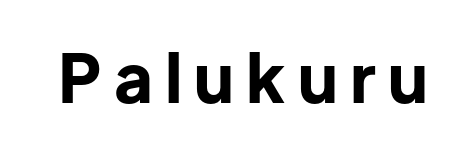
Q: Is the text bold? A: Yes.
Q: Is the text italic (slanted)? A: No, it is upright.
Q: Is the typeface a serif or a sans-serif typeface? A: Sans-serif.
Q: Is the text underlined? A: No.
Q: Width (condensed, normal, or wide)? A: Normal.
Q: Stroke contrast? A: Low.
Q: x-height? A: Medium.
Q: Monospaced? A: No.
